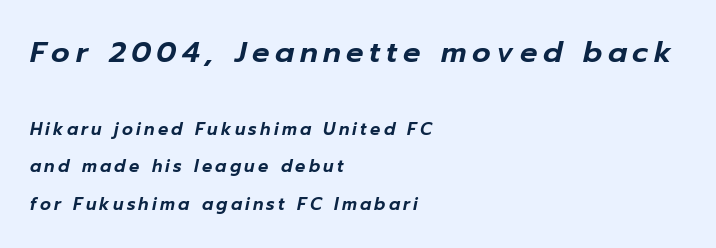
{"italic": "yes", "lean": "right", "slant_degrees": 12, "width": "normal", "stroke_contrast": "low", "x_height": "medium", "monospaced": "no", "underline": "no", "align": "left", "line_spacing": "loose", "line_spacing_ratio": 2.18, "larger_block": "first", "size_ratio": 1.71, "glyph_px": 29}
